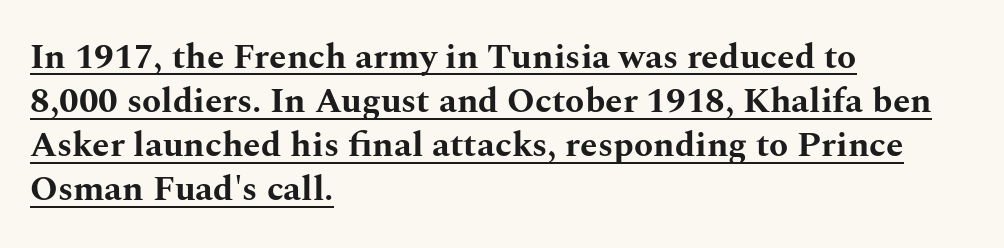
Q: Is the text bold? A: Yes.
Q: Is the text italic (slanted)? A: No, it is upright.
Q: Is the typeface a serif or a sans-serif typeface? A: Serif.
Q: Is the text underlined? A: Yes.
Q: How is the paragraph aligned? A: Left-aligned.
Q: Is the spacing between letters normal or unusually wide? A: Normal.
Q: Is the spacing between lines tight, normal or loose? A: Normal.
Q: Width (condensed, normal, or wide)? A: Wide.
Q: Stroke contrast? A: Medium.
Q: x-height? A: Medium.
Q: Monospaced? A: No.
